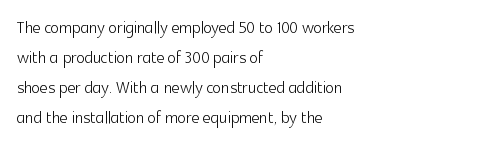
Reading down the column, the eye jumps a familiar distance to each next line. Left-aligned paragraph, ragged on the right. Check under the words: just untouched page. Nope, not italic — everything's standing straight.
